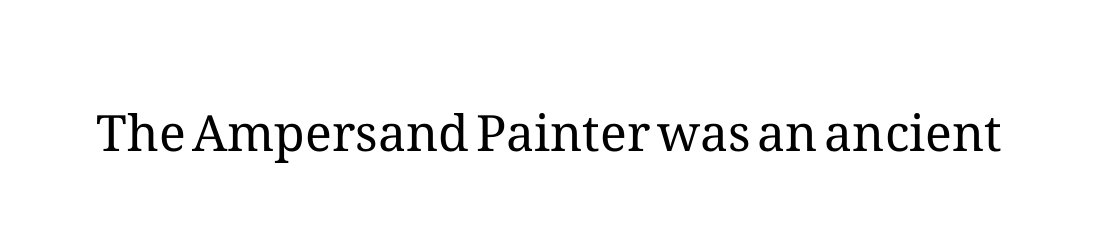
Weight: in the light-to-regular range. Quick note: not italic, upright. How are the letters spaced? Ordinarily, with no added tracking. Each letter keeps its own natural width here, so spacing adapts to shape.
